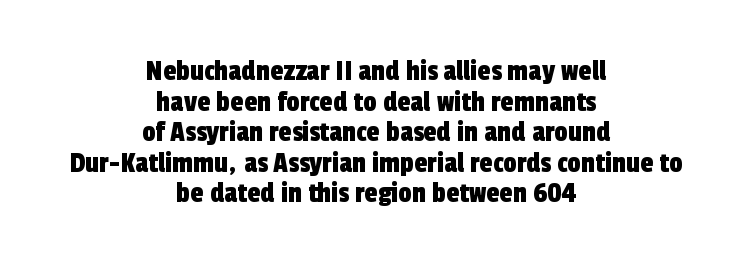
Compared with typical body copy, the letter spacing here is the same. The passage shown stacks its lines with hardly any gap. The strip under each line holds only bare page. Observe the absence of serifs on each vertical stroke in this sample.
